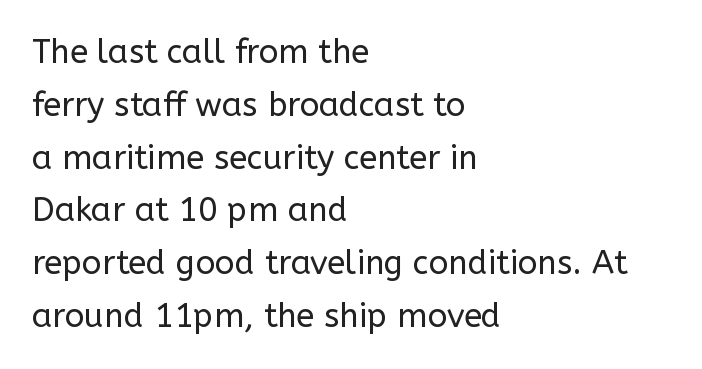
No word sits above an underline. This is sans-serif lettering, the kind often seen on screens and signage. A typesetter would mark this as roman, not italic. Observe the ordinary spacing: letters are neighbours, not strangers. Line beginnings align vertically; line endings do not.
